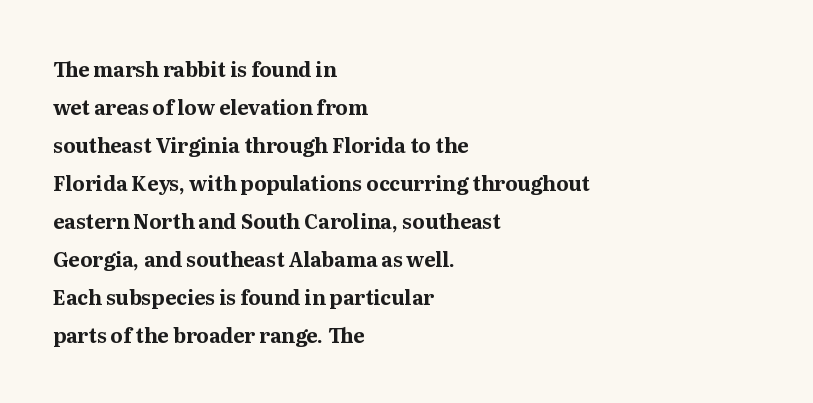
Vertical spacing — loose. Tracking value appears to be zero — textbook default spacing. The type sits square on the baseline with zero lean. Reading down the block, your eye returns to a fixed left position each line.
